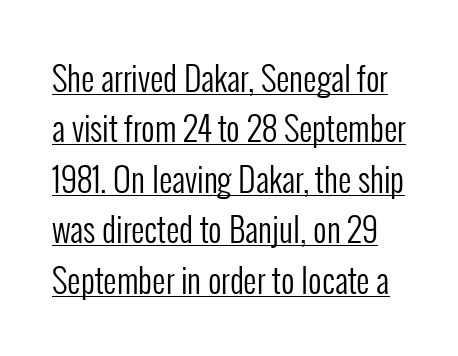
These lines are rendered in a variable-pitch font. You can tell from the bare stems that sans-serif type was used. Notice how a bar underscores the lettering throughout. The type is set solid horizontally, with unmodified tracking. Posture: upright roman. No chunkiness to these letters — they're not bold.
